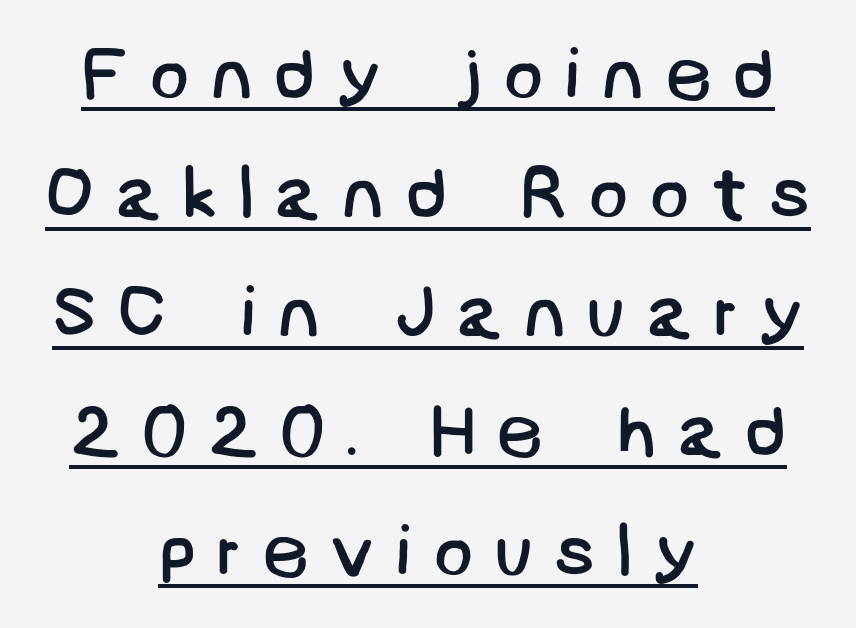
Inter-character spacing is expanded well beyond the font's built-in metrics. The passage shown is not bold in any degree. How would I describe the line gaps? Plain and ordinary. The glyphs are accompanied by a horizontal stroke just below them.
